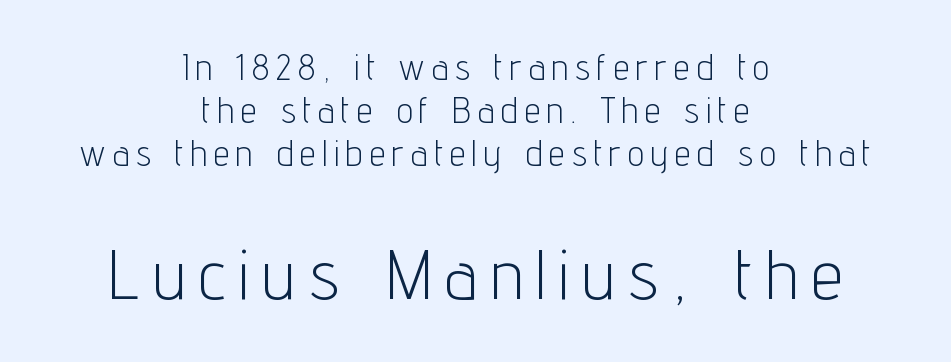
{"serif": "no", "italic": "no", "bold": "no", "weight": "light", "width": "condensed", "stroke_contrast": "low", "x_height": "medium", "monospaced": "no", "underline": "no", "align": "center", "line_spacing_ratio": 1.19, "letter_spacing": "wide", "letter_spacing_em": 0.2, "larger_block": "second", "size_ratio": 1.97, "glyph_px": 71}
